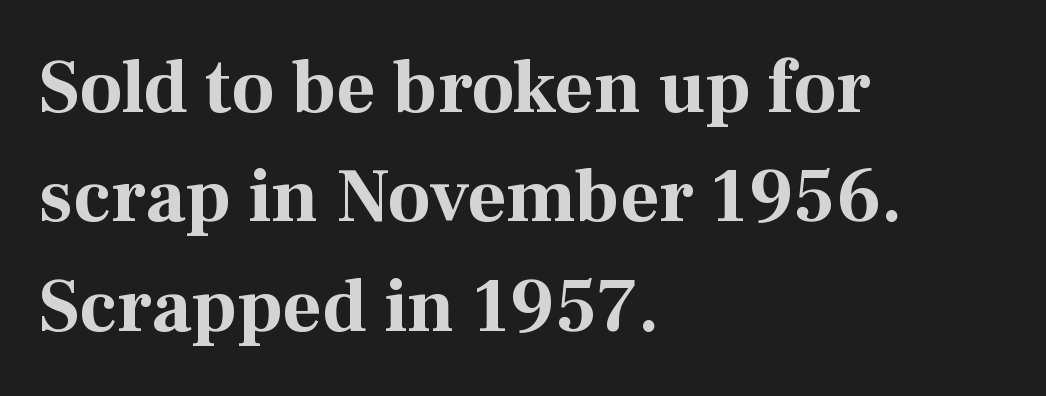
Rows of type keep a routine distance in the vertical direction. Look at the tracking — it's just the regular setting, nothing added. Unmarked baselines from the first word to the last. Tall strokes in this sample are plumb rather than angled.
